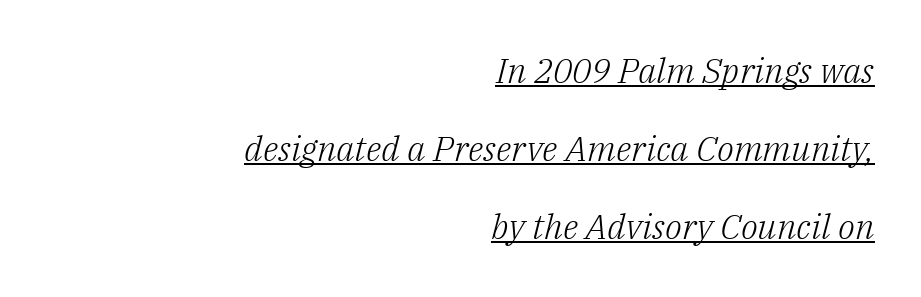
Italic: yes, the glyphs are oblique. Glance below the letters and you will spot a drawn line. How are the letters spaced? Ordinarily, with no added tracking. A serif font was chosen for this passage.
